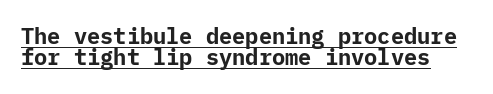
A typesetter would call this leading minimal, almost set solid. Caption: lettering with a line underneath. Inter-character spacing is left at the font's built-in metrics. The rendering uses a bold face; every stroke is thick and dark. In terms of posture, this sample is upright.
